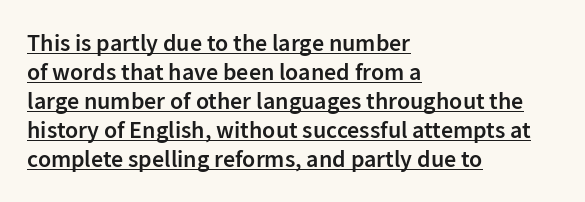
{"italic": "no", "bold": "semi", "underline": "yes", "align": "left", "line_spacing_ratio": 1.21, "letter_spacing": "normal", "letter_spacing_em": 0.0, "glyph_px": 24}
